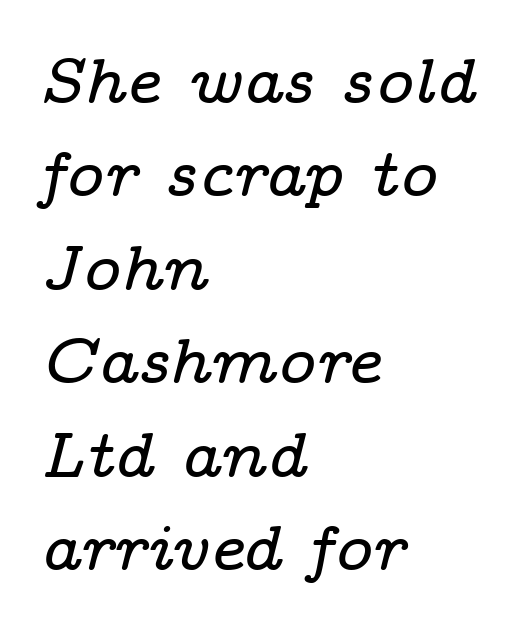
The image shows 64 px wide serif type, italic (leaning right); set left-aligned, normal line spacing (1.46x), normal letter spacing, not underlined; low stroke contrast and a medium x-height.
